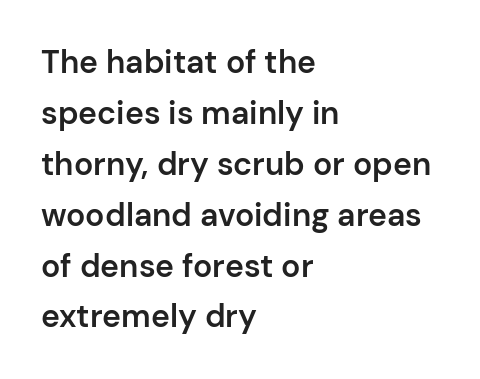
Q: Is the text bold? A: Semi-bold.
Q: Is the text italic (slanted)? A: No, it is upright.
Q: Is the typeface a serif or a sans-serif typeface? A: Sans-serif.
Q: Is the text underlined? A: No.
Q: How is the paragraph aligned? A: Left-aligned.
Q: Is the spacing between letters normal or unusually wide? A: Normal.
Q: Is the spacing between lines tight, normal or loose? A: Normal.
Q: Width (condensed, normal, or wide)? A: Normal.
Q: Stroke contrast? A: Low.
Q: x-height? A: Medium.
Q: Monospaced? A: No.
